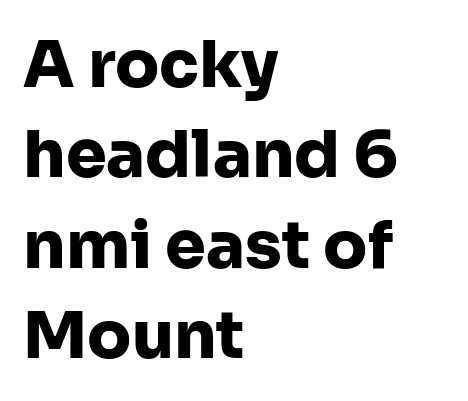
Q: Is the text bold? A: Yes.
Q: Is the text italic (slanted)? A: No, it is upright.
Q: Is the typeface a serif or a sans-serif typeface? A: Sans-serif.
Q: Is the text underlined? A: No.
Q: How is the paragraph aligned? A: Left-aligned.
Q: Is the spacing between letters normal or unusually wide? A: Normal.
Q: Is the spacing between lines tight, normal or loose? A: Normal.
Q: Width (condensed, normal, or wide)? A: Normal.
Q: Stroke contrast? A: Low.
Q: x-height? A: Medium.
Q: Monospaced? A: No.
